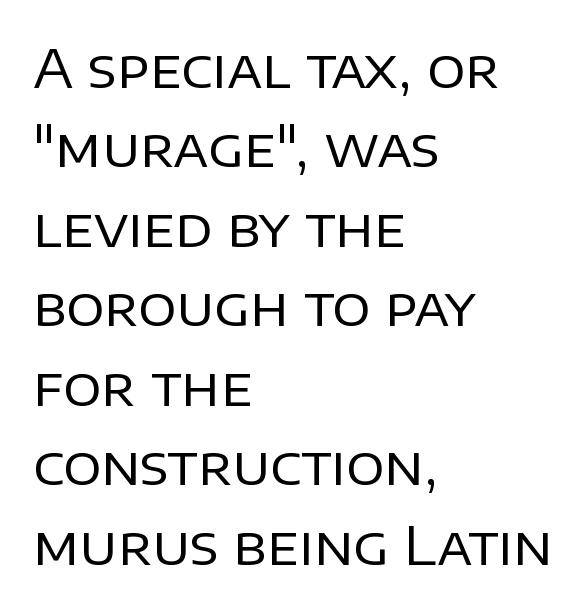
Each stroke keeps to a modest, everyday thickness or less. Leading: standard. Italic? Not at all — the glyphs are vertical. Note the varied advance widths — an 'i' is clearly narrower than an 'm'.
